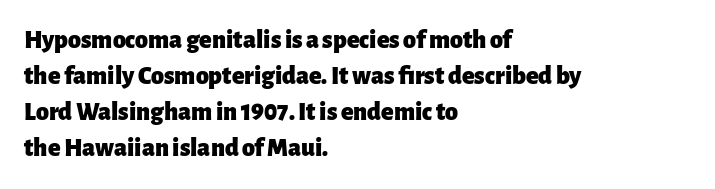
{"italic": "no", "bold": "yes", "underline": "no", "align": "left", "line_spacing": "normal", "line_spacing_ratio": 1.39, "letter_spacing": "normal", "letter_spacing_em": 0.0, "glyph_px": 26}
